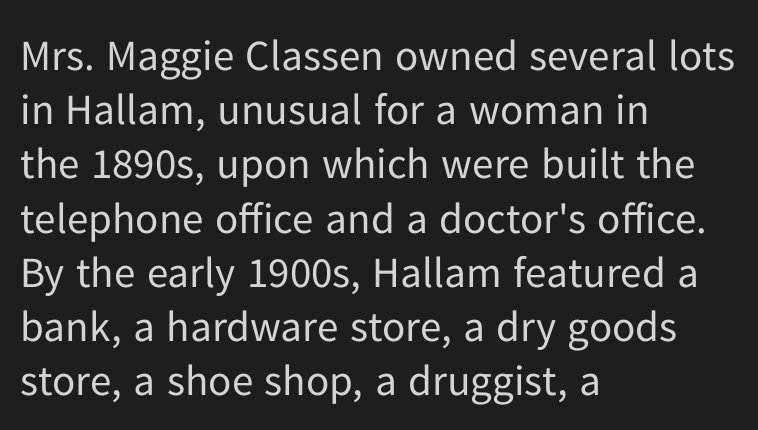
Q: Is the text bold? A: No.
Q: Is the text italic (slanted)? A: No, it is upright.
Q: Is the typeface a serif or a sans-serif typeface? A: Sans-serif.
Q: Is the text underlined? A: No.
Q: How is the paragraph aligned? A: Left-aligned.
Q: Is the spacing between letters normal or unusually wide? A: Normal.
Q: Is the spacing between lines tight, normal or loose? A: Normal.
Q: Width (condensed, normal, or wide)? A: Normal.
Q: Stroke contrast? A: Low.
Q: x-height? A: Medium.
Q: Monospaced? A: No.
